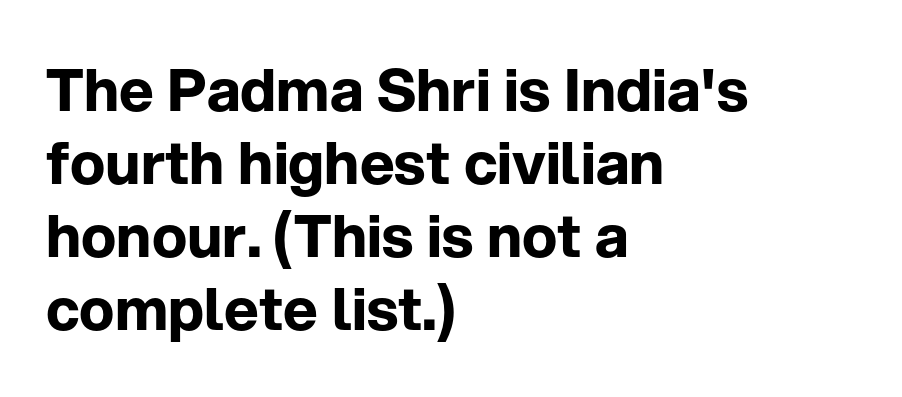
{"serif": "no", "italic": "no", "bold": "yes", "weight": "bold", "width": "normal", "stroke_contrast": "low", "x_height": "medium", "monospaced": "no", "underline": "no", "align": "left", "line_spacing_ratio": 1.24, "letter_spacing": "normal", "letter_spacing_em": 0.0, "glyph_px": 59}
